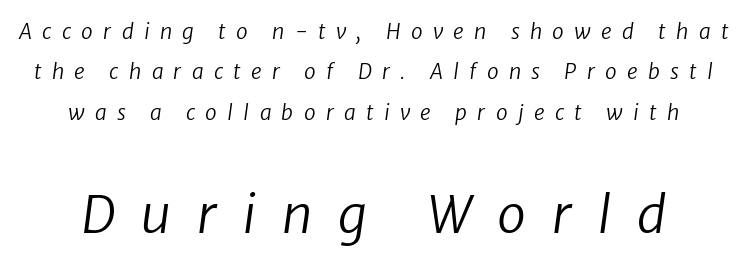
The image shows 52 px regular-weight type, italic (leaning right); set loose line spacing (1.92x), unusually wide letter spacing (+0.49 em), not underlined; the second (bottom) block is 2.48x larger; low stroke contrast and a medium x-height.
